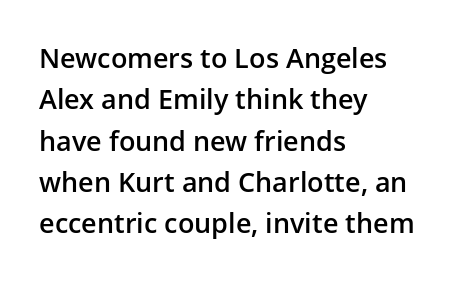
A student would call this left alignment; a typographer would say flush left, rag right. Line spacing here is normal. Tracking value appears to be zero — textbook default spacing. A typesetter would mark this as roman, not italic. Each glyph is drawn with semibold strokes, heavier than normal yet not fully bold. The strip under each line holds only bare page.
